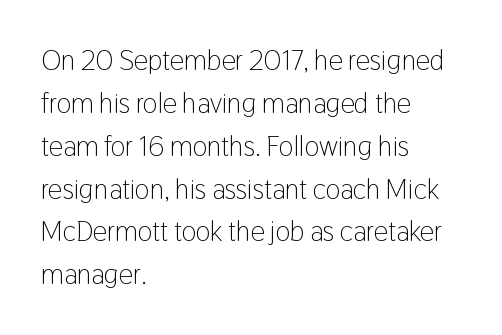
Does the leading feel generous? No, just average. This reads as an unemphasized weight, regular at the heaviest. You could not count columns in this text — the font is proportionally spaced. This is roman type, the default non-slanted kind.
